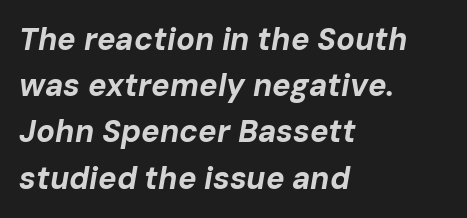
Spacing verdict: proportional, widths tailored to each character. Casual observation: everything's shoved over to the left. Between one letter and the next there's only the usual sliver of space. The specimen omits any rule beneath the text block's lines. On the weight axis this lands at bold, roughly 700. Horizontal bands of white between lines are of average thickness.
